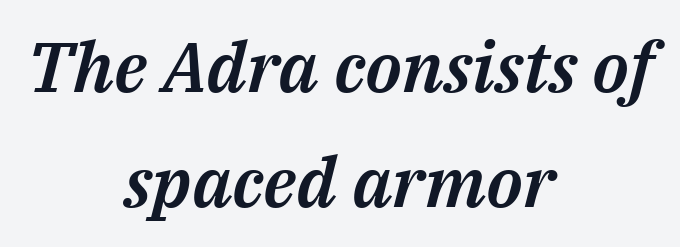
The image shows 70 px text type, italic (leaning right); set centered, normal line spacing (1.64x), normal letter spacing, not underlined; medium stroke contrast and a medium x-height.
